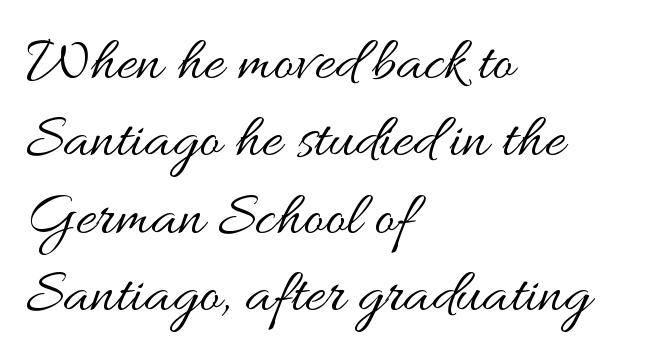
The image shows 62 px regular-weight, wide type; set left-aligned, normal line spacing (1.25x), normal letter spacing, not underlined; medium stroke contrast and a small x-height.
